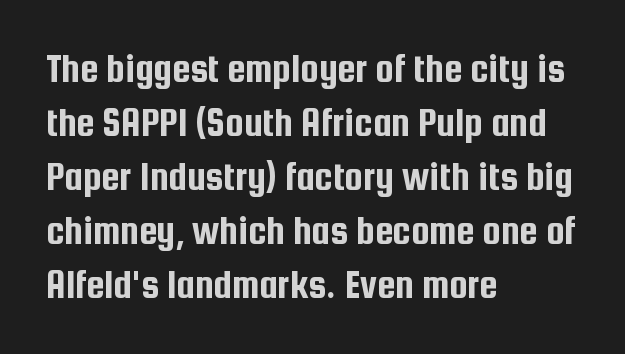
Q: Is the text italic (slanted)? A: No, it is upright.
Q: Is the typeface a serif or a sans-serif typeface? A: Sans-serif.
Q: Is the text underlined? A: No.
Q: How is the paragraph aligned? A: Left-aligned.
Q: Is the spacing between letters normal or unusually wide? A: Normal.
Q: Is the spacing between lines tight, normal or loose? A: Normal.
Q: Width (condensed, normal, or wide)? A: Condensed.
Q: Stroke contrast? A: Low.
Q: x-height? A: Medium.
Q: Monospaced? A: No.
